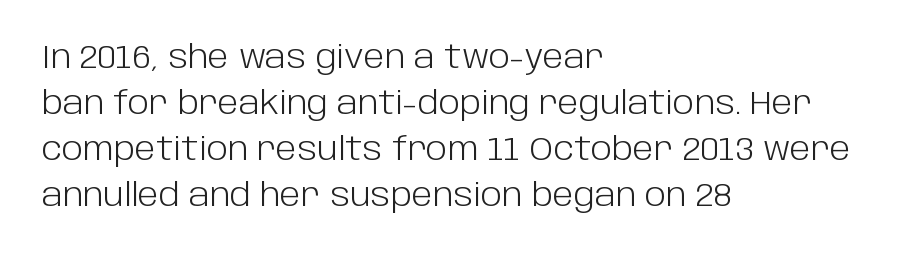
Q: Is the text bold? A: No.
Q: Is the text italic (slanted)? A: No, it is upright.
Q: Is the typeface a serif or a sans-serif typeface? A: Sans-serif.
Q: Is the text underlined? A: No.
Q: How is the paragraph aligned? A: Left-aligned.
Q: Is the spacing between letters normal or unusually wide? A: Normal.
Q: Is the spacing between lines tight, normal or loose? A: Normal.
Q: Width (condensed, normal, or wide)? A: Normal.
Q: Stroke contrast? A: Low.
Q: x-height? A: Large.
Q: Monospaced? A: No.
